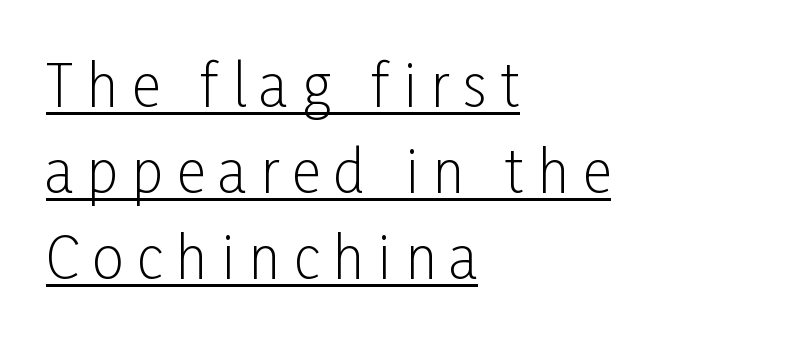
Q: Is the text bold? A: No.
Q: Is the text italic (slanted)? A: No, it is upright.
Q: Is the typeface a serif or a sans-serif typeface? A: Sans-serif.
Q: Is the text underlined? A: Yes.
Q: How is the paragraph aligned? A: Left-aligned.
Q: Is the spacing between letters normal or unusually wide? A: Unusually wide.
Q: Is the spacing between lines tight, normal or loose? A: Normal.
Q: Width (condensed, normal, or wide)? A: Condensed.
Q: Stroke contrast? A: Low.
Q: x-height? A: Medium.
Q: Monospaced? A: No.
